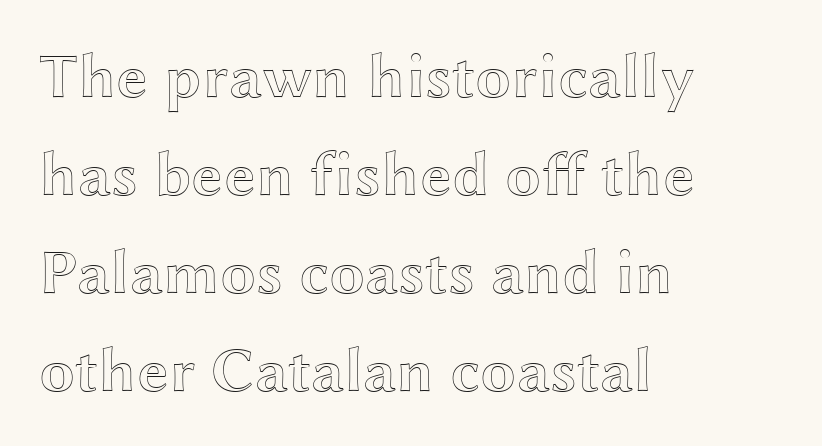
The ragged edge is on the right, which tells us the setting is flush left. The passage shown is typed in a proportional face where columns would drift. The lettering stays uniformly vertical, giving the passage a roman look. In terms of letterspacing, this is plain default setting. Whoever set this chose a conventional vertical rhythm.
